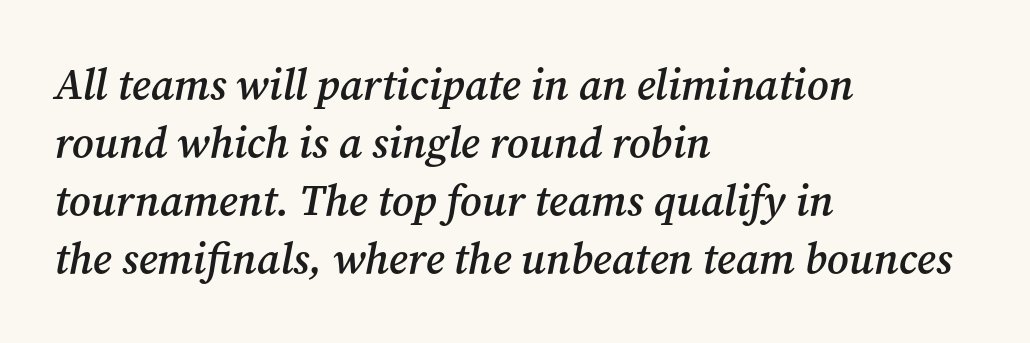
{"serif": "yes", "italic": "yes", "lean": "right", "slant_degrees": 12, "bold": "semi", "weight": "semibold", "width": "normal", "stroke_contrast": "medium", "x_height": "medium", "monospaced": "no", "underline": "no", "align": "left", "line_spacing": "normal", "line_spacing_ratio": 1.35, "letter_spacing": "normal", "letter_spacing_em": 0.0, "glyph_px": 43}
